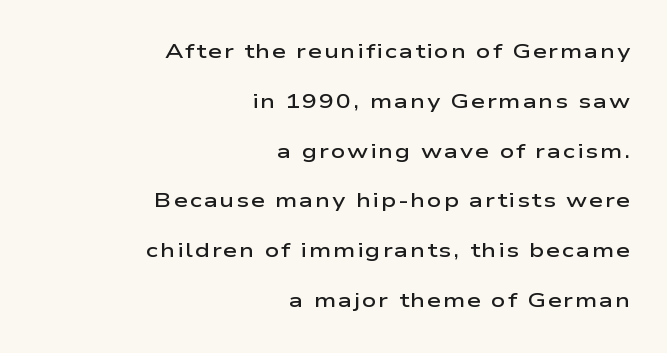
Quick note: underline off. The block of text is sparse from top to bottom, with ample space between rows. A flush-right, rag-left setting is used for this passage. Italic? Not at all — the glyphs are vertical. Weight: semibold (demi).
